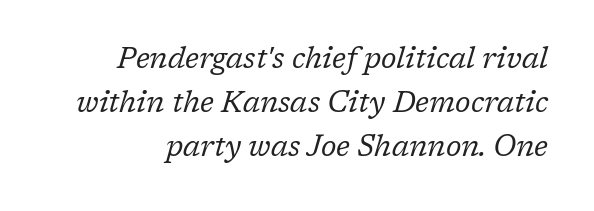
The image shows 29 px regular-weight serif type, italic (leaning right); set normal line spacing (1.52x), normal letter spacing, not underlined; low stroke contrast and a medium x-height.
